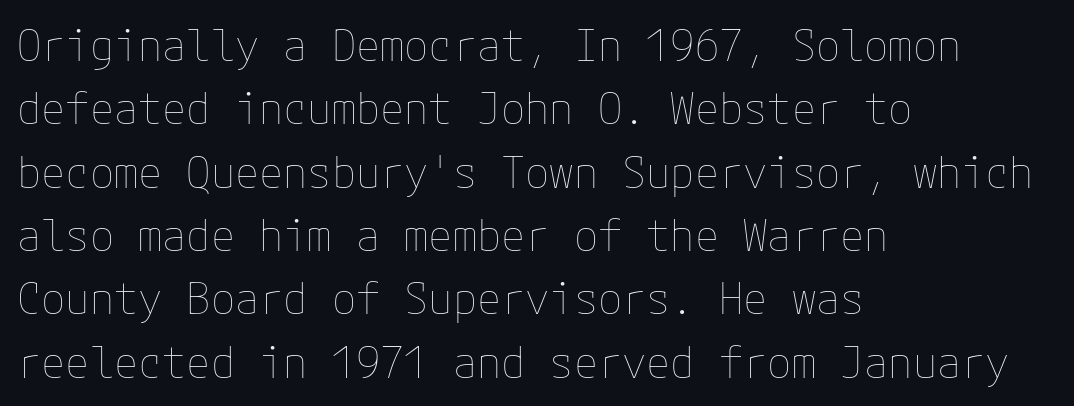
The image shows 44 px thin type, upright; set left-aligned, normal line spacing (1.44x), normal letter spacing, not underlined; low stroke contrast and a medium x-height.
